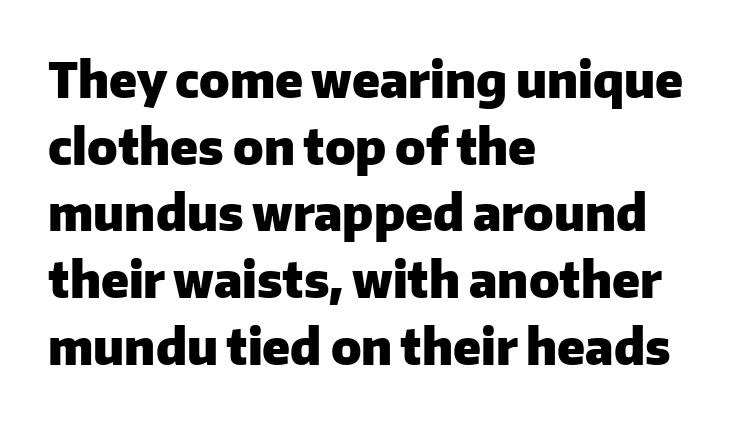
The ragged edge is on the right, which tells us the setting is flush left. I'd call this a sans setting — the letters go barefoot. This rendering features lettering with no underline. Note the varied advance widths — an 'i' is clearly narrower than an 'm'. A roman cut, with each character standing at attention.
